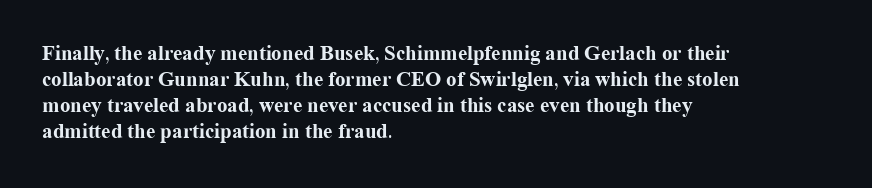
The strokes are fattened all the way to bold. Visually the block forms a straight wall on the left and a jagged coastline on the right. A typesetter would mark this as roman, not italic. The words here are not underlined.
